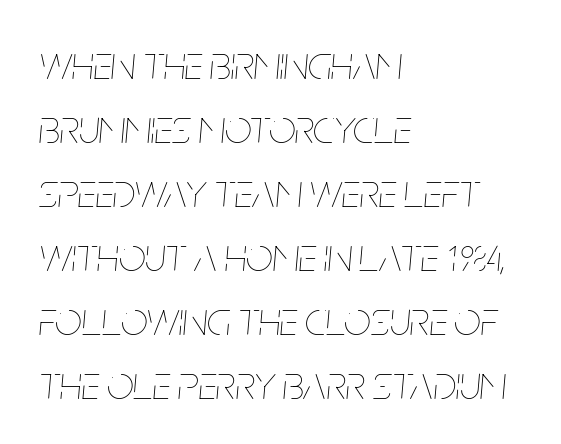
The image shows 47 px thin, condensed type, italic (leaning right); set left-aligned, normal line spacing (1.36x), normal letter spacing, not underlined; low stroke contrast and a large x-height.
